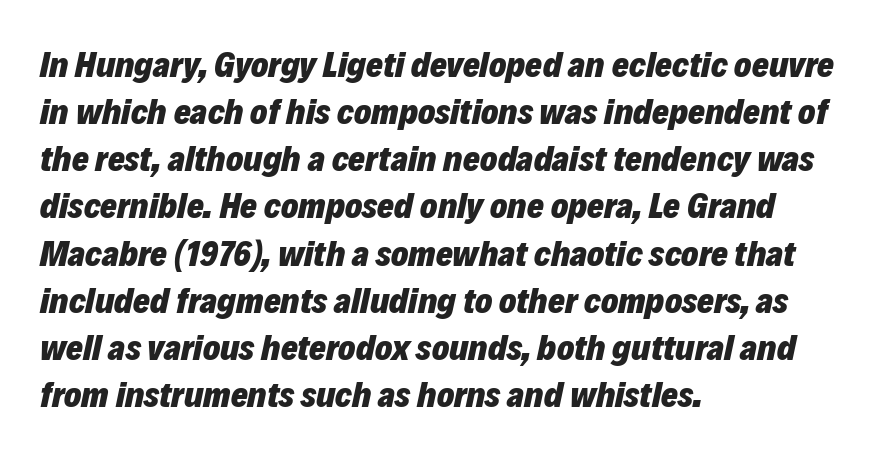
Q: Is the text bold? A: Yes.
Q: Is the text italic (slanted)? A: Yes, it leans right by about 12 degrees.
Q: Is the text underlined? A: No.
Q: How is the paragraph aligned? A: Left-aligned.
Q: Is the spacing between letters normal or unusually wide? A: Normal.
Q: Is the spacing between lines tight, normal or loose? A: Normal.
Q: Width (condensed, normal, or wide)? A: Normal.
Q: Stroke contrast? A: Low.
Q: x-height? A: Medium.
Q: Monospaced? A: No.
